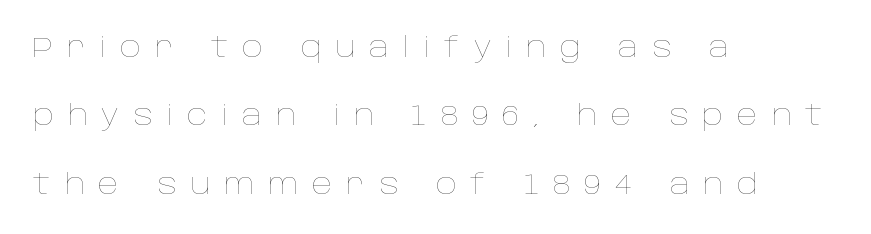
The image shows 29 px thin type, upright; set left-aligned, loose line spacing (2.36x), unusually wide letter spacing (+0.48 em), not underlined; low stroke contrast and a large x-height.
